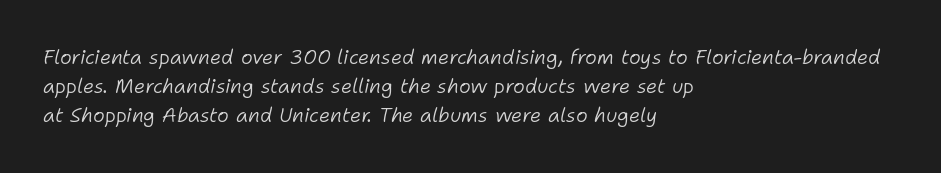
{"italic": "yes", "lean": "right", "slant_degrees": 11, "bold": "no", "underline": "no", "align": "left", "line_spacing": "normal", "line_spacing_ratio": 1.46, "letter_spacing": "normal", "letter_spacing_em": 0.0, "glyph_px": 20}
